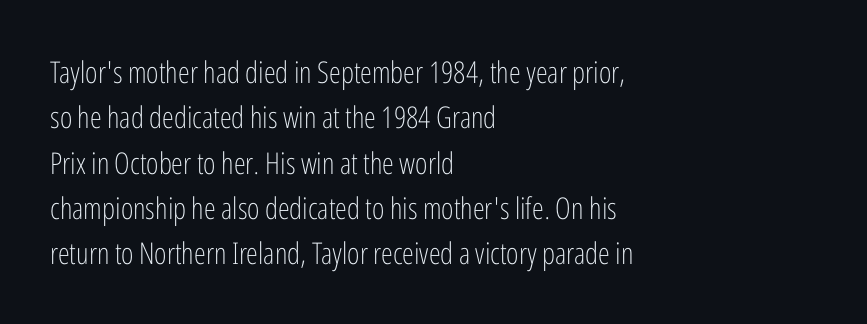
Does the copy run flush right? No — it runs flush left. A typesetter would call this proportional, since set widths differ per character. This rendering employs a face without finishing strokes, i.e., a sans-serif. The specimen omits any rule beneath the text block's lines.
